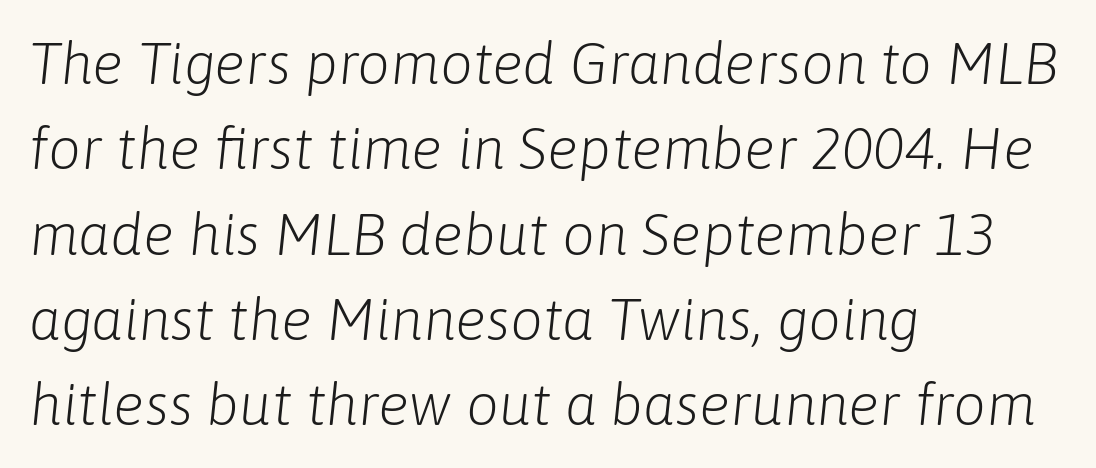
{"italic": "yes", "lean": "right", "slant_degrees": 6, "bold": "no", "weight": "light", "width": "normal", "stroke_contrast": "low", "x_height": "medium", "monospaced": "no", "underline": "no", "align": "left", "line_spacing": "normal", "line_spacing_ratio": 1.47, "letter_spacing": "normal", "letter_spacing_em": 0.0, "glyph_px": 58}
